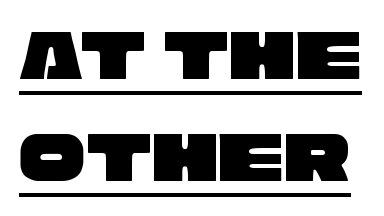
The image shows 74 px wide sans-serif type; set normal line spacing (1.38x), normal letter spacing, underlined; low stroke contrast and a large x-height.
